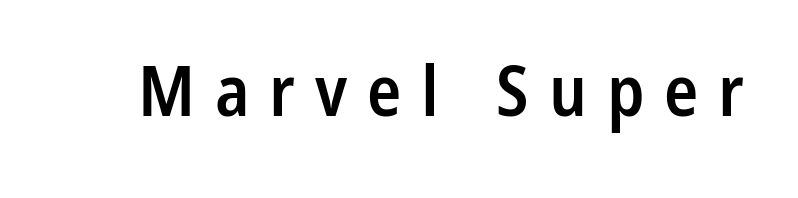
Q: Is the text bold? A: Semi-bold.
Q: Is the text italic (slanted)? A: No, it is upright.
Q: Is the typeface a serif or a sans-serif typeface? A: Sans-serif.
Q: Is the text underlined? A: No.
Q: Is the spacing between letters normal or unusually wide? A: Unusually wide.
Q: Width (condensed, normal, or wide)? A: Condensed.
Q: Stroke contrast? A: Low.
Q: x-height? A: Medium.
Q: Monospaced? A: No.
